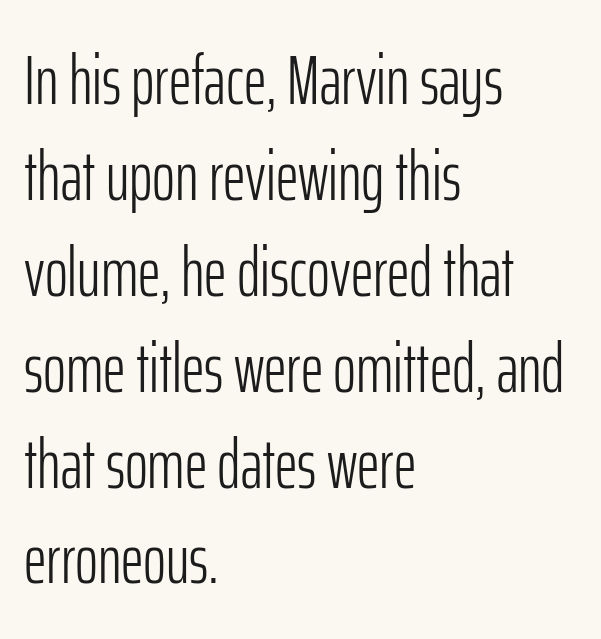
Q: Is the text bold? A: No.
Q: Is the text italic (slanted)? A: No, it is upright.
Q: Is the typeface a serif or a sans-serif typeface? A: Sans-serif.
Q: Is the text underlined? A: No.
Q: How is the paragraph aligned? A: Left-aligned.
Q: Is the spacing between letters normal or unusually wide? A: Normal.
Q: Is the spacing between lines tight, normal or loose? A: Normal.
Q: Width (condensed, normal, or wide)? A: Condensed.
Q: Stroke contrast? A: Low.
Q: x-height? A: Medium.
Q: Monospaced? A: No.
